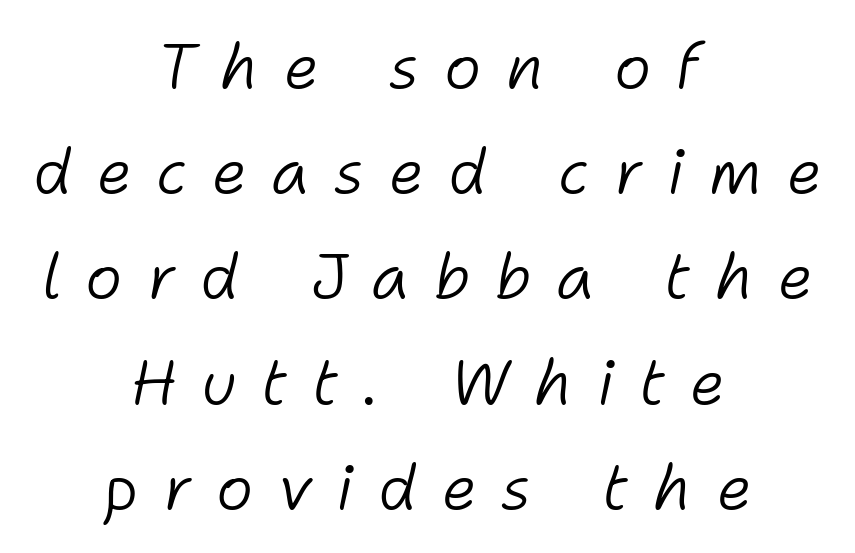
{"italic": "yes", "lean": "right", "slant_degrees": 11, "bold": "no", "weight": "light", "width": "normal", "stroke_contrast": "low", "x_height": "medium", "monospaced": "no", "underline": "no", "align": "center", "line_spacing": "normal", "line_spacing_ratio": 1.67, "letter_spacing": "wide", "letter_spacing_em": 0.39, "glyph_px": 63}
